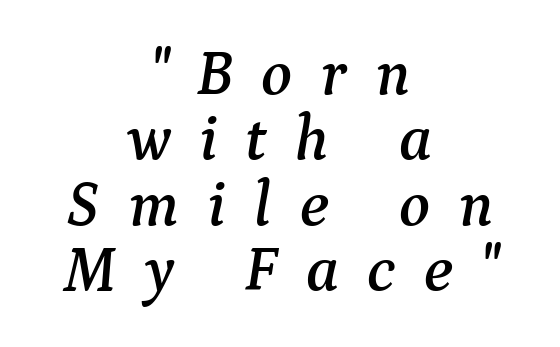
The image shows 64 px serif type, italic (leaning right); set centered, tight line spacing (1.02x), unusually wide letter spacing (+0.44 em), not underlined; medium stroke contrast and a medium x-height.
